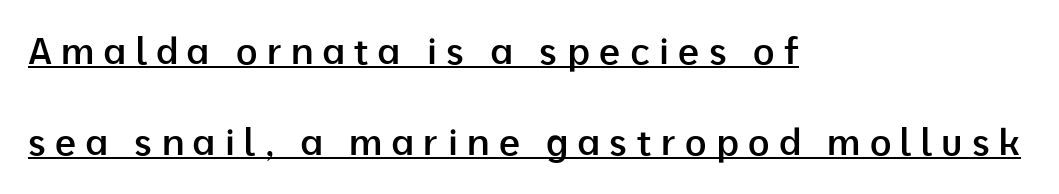
The image shows 37 px semibold sans-serif type, upright; set left-aligned, loose line spacing (2.46x), unusually wide letter spacing (+0.25 em), underlined; low stroke contrast and a medium x-height.
